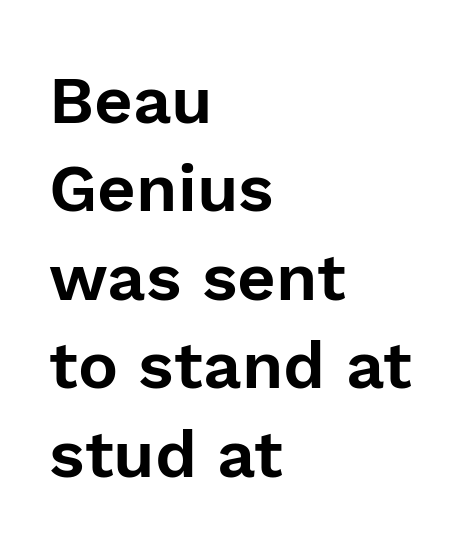
Q: Is the text italic (slanted)? A: No, it is upright.
Q: Is the typeface a serif or a sans-serif typeface? A: Sans-serif.
Q: Is the text underlined? A: No.
Q: How is the paragraph aligned? A: Left-aligned.
Q: Is the spacing between letters normal or unusually wide? A: Normal.
Q: Is the spacing between lines tight, normal or loose? A: Normal.
Q: Width (condensed, normal, or wide)? A: Normal.
Q: Stroke contrast? A: Low.
Q: x-height? A: Medium.
Q: Monospaced? A: No.
